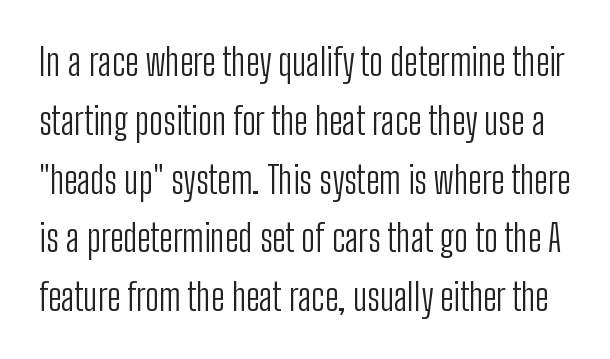
The image shows 37 px light, condensed sans-serif type, upright; set normal line spacing (1.59x), normal letter spacing, not underlined; low stroke contrast and a medium x-height.
